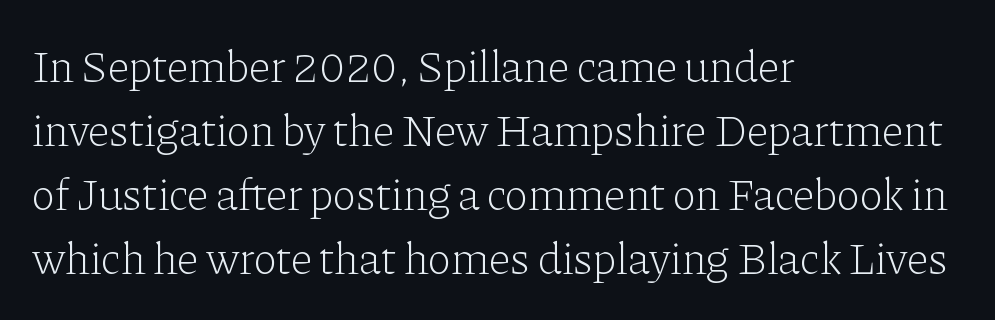
{"serif": "yes", "italic": "no", "bold": "no", "weight": "light", "width": "normal", "stroke_contrast": "low", "x_height": "medium", "monospaced": "no", "underline": "no", "align": "left", "line_spacing": "normal", "line_spacing_ratio": 1.42, "letter_spacing": "normal", "letter_spacing_em": 0.0, "glyph_px": 45}
